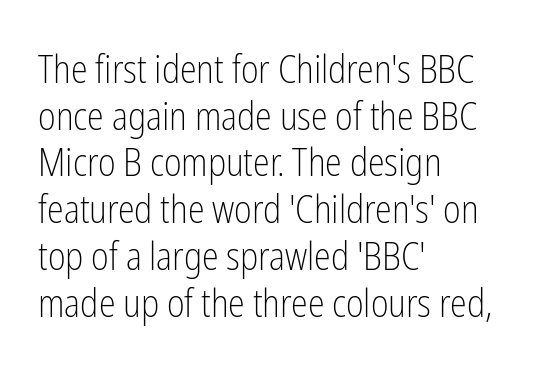
The image shows 38 px light, condensed sans-serif type, upright; set left-aligned, line spacing 1.23x, normal letter spacing, not underlined; low stroke contrast and a medium x-height.
